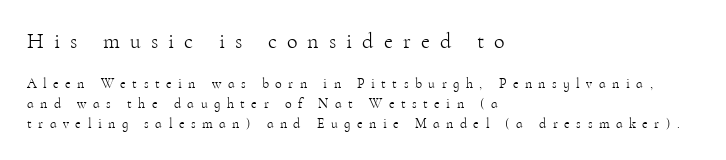
The paragraph shown leans on its left margin. Counters stay open thanks to moderate or lighter strokes. Tracking here is generous; glyphs stand well apart from one another. The gap between lines stays unmarked. Posture: straight, roman, zero tilt. Block one is the big one; block two sits smaller underneath.
